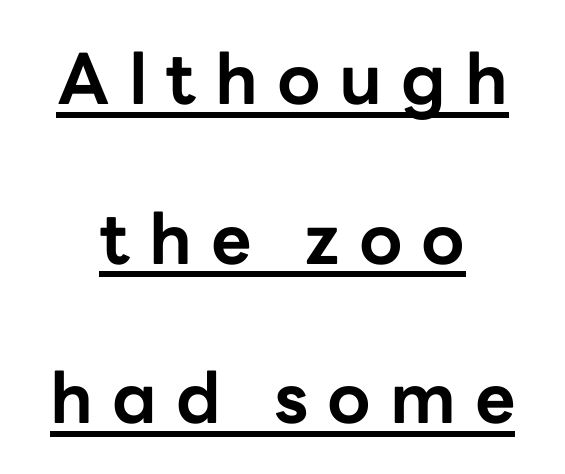
Q: Is the text bold? A: Yes.
Q: Is the text italic (slanted)? A: No, it is upright.
Q: Is the typeface a serif or a sans-serif typeface? A: Sans-serif.
Q: Is the text underlined? A: Yes.
Q: How is the paragraph aligned? A: Centered.
Q: Is the spacing between letters normal or unusually wide? A: Unusually wide.
Q: Is the spacing between lines tight, normal or loose? A: Loose.
Q: Width (condensed, normal, or wide)? A: Normal.
Q: Stroke contrast? A: Low.
Q: x-height? A: Medium.
Q: Monospaced? A: No.
